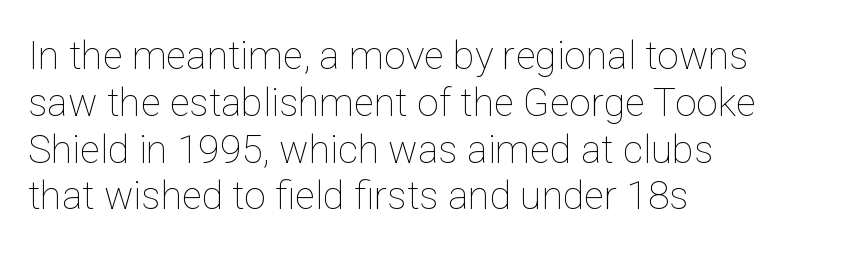
The image shows 39 px thin type, upright; set left-aligned, line spacing 1.2x, normal letter spacing, not underlined; low stroke contrast and a medium x-height.
